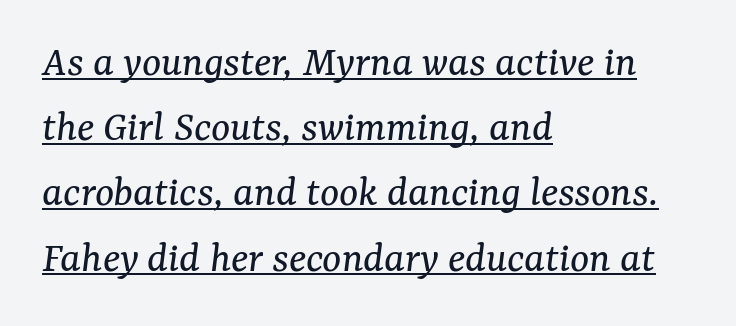
Q: Is the text bold? A: No.
Q: Is the text italic (slanted)? A: Yes, it leans right by about 7 degrees.
Q: Is the typeface a serif or a sans-serif typeface? A: Serif.
Q: Is the text underlined? A: Yes.
Q: How is the paragraph aligned? A: Left-aligned.
Q: Is the spacing between letters normal or unusually wide? A: Normal.
Q: Is the spacing between lines tight, normal or loose? A: Normal.
Q: Width (condensed, normal, or wide)? A: Normal.
Q: Stroke contrast? A: Medium.
Q: x-height? A: Medium.
Q: Monospaced? A: No.
